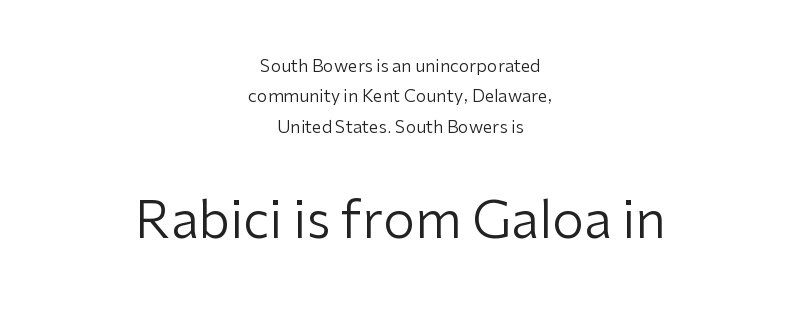
The image shows 51 px regular-weight sans-serif type, upright; set centered, line spacing 1.78x, normal letter spacing, not underlined; the second (bottom) block is 3.0x larger; low stroke contrast and a medium x-height.
